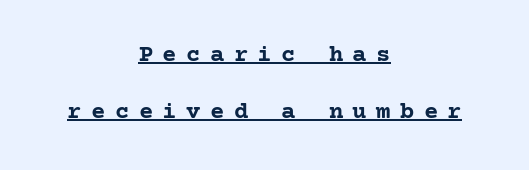
Q: Is the text bold? A: Yes.
Q: Is the text italic (slanted)? A: No, it is upright.
Q: Is the text underlined? A: Yes.
Q: How is the paragraph aligned? A: Centered.
Q: Is the spacing between letters normal or unusually wide? A: Unusually wide.
Q: Is the spacing between lines tight, normal or loose? A: Loose.
